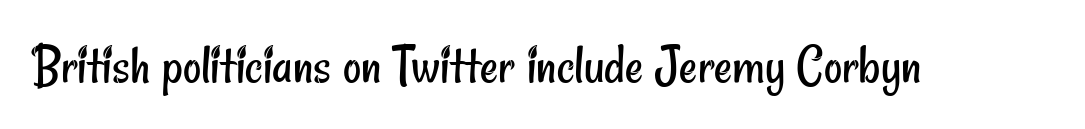
Q: Is the text bold? A: No.
Q: Is the typeface a serif or a sans-serif typeface? A: Sans-serif.
Q: Is the text underlined? A: No.
Q: Is the spacing between letters normal or unusually wide? A: Normal.
Q: Width (condensed, normal, or wide)? A: Condensed.
Q: Stroke contrast? A: Low.
Q: x-height? A: Small.
Q: Monospaced? A: No.
